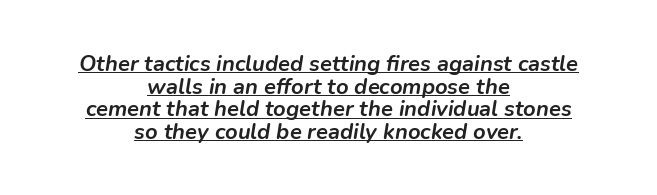
{"italic": "yes", "lean": "right", "slant_degrees": 9, "bold": "yes", "underline": "yes", "align": "center", "line_spacing": "tight", "line_spacing_ratio": 1.03, "letter_spacing": "normal", "letter_spacing_em": 0.0, "glyph_px": 22}
